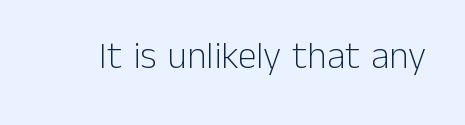
Q: Is the text bold? A: No.
Q: Is the text italic (slanted)? A: No, it is upright.
Q: Is the typeface a serif or a sans-serif typeface? A: Sans-serif.
Q: Is the text underlined? A: No.
Q: Is the spacing between letters normal or unusually wide? A: Normal.
Q: Width (condensed, normal, or wide)? A: Normal.
Q: Stroke contrast? A: Low.
Q: x-height? A: Medium.
Q: Monospaced? A: No.
